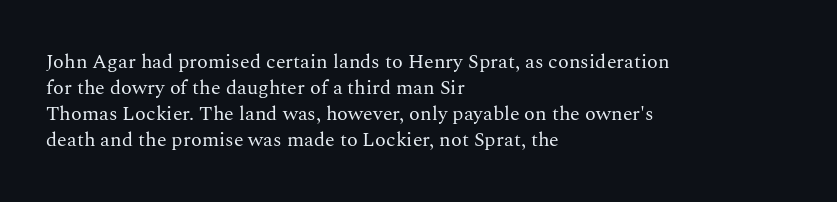
Q: Is the text bold? A: No.
Q: Is the text italic (slanted)? A: No, it is upright.
Q: Is the text underlined? A: No.
Q: How is the paragraph aligned? A: Left-aligned.
Q: Is the spacing between letters normal or unusually wide? A: Normal.
Q: Is the spacing between lines tight, normal or loose? A: Normal.
